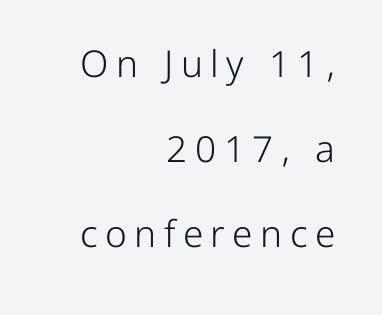
The image shows 37 px light sans-serif type, upright; set right-aligned, loose line spacing (2.3x), unusually wide letter spacing (+0.2 em), not underlined; low stroke contrast and a medium x-height.
